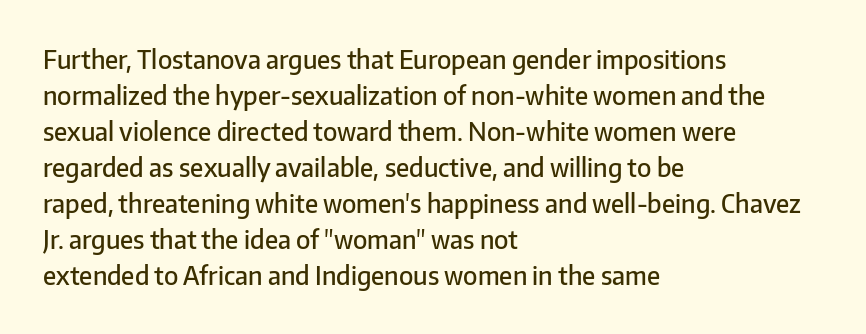
{"italic": "no", "bold": "semi", "underline": "no", "align": "left", "line_spacing": "normal", "line_spacing_ratio": 1.44, "letter_spacing": "normal", "letter_spacing_em": 0.0, "glyph_px": 25}
